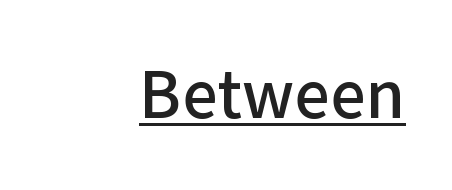
{"serif": "no", "italic": "no", "width": "normal", "stroke_contrast": "low", "x_height": "medium", "monospaced": "no", "underline": "yes", "align": "right", "letter_spacing": "normal", "letter_spacing_em": 0.0, "glyph_px": 69}
